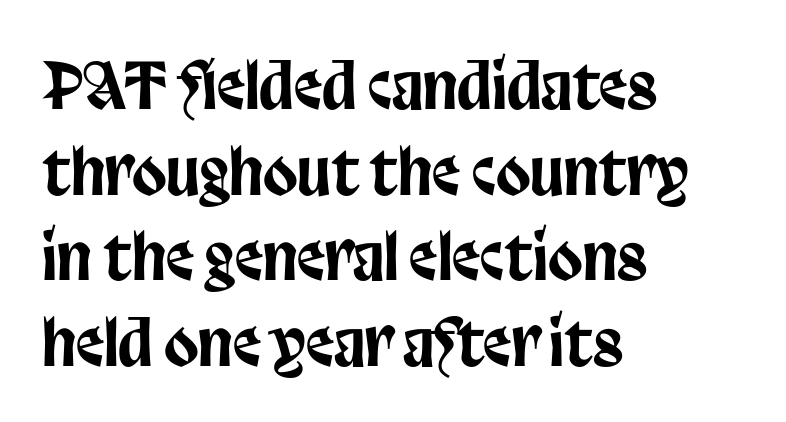
The image shows 63 px condensed sans-serif type, upright; set left-aligned, normal line spacing (1.36x), normal letter spacing, not underlined; low stroke contrast and a large x-height.
